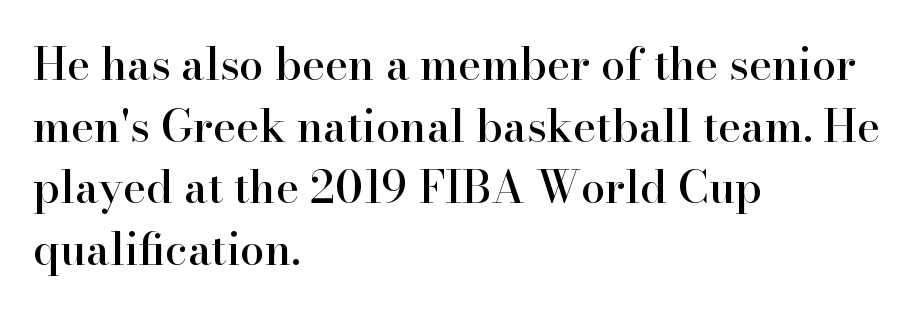
{"serif": "yes", "italic": "no", "width": "normal", "stroke_contrast": "high", "x_height": "small", "monospaced": "no", "underline": "no", "align": "left", "line_spacing": "normal", "line_spacing_ratio": 1.4, "letter_spacing": "normal", "letter_spacing_em": 0.0, "glyph_px": 44}
